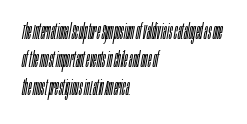
Q: Is the text bold? A: No.
Q: Is the text italic (slanted)? A: Yes, it leans right by about 10 degrees.
Q: Is the text underlined? A: No.
Q: How is the paragraph aligned? A: Left-aligned.
Q: Is the spacing between letters normal or unusually wide? A: Normal.
Q: Is the spacing between lines tight, normal or loose? A: Normal.
